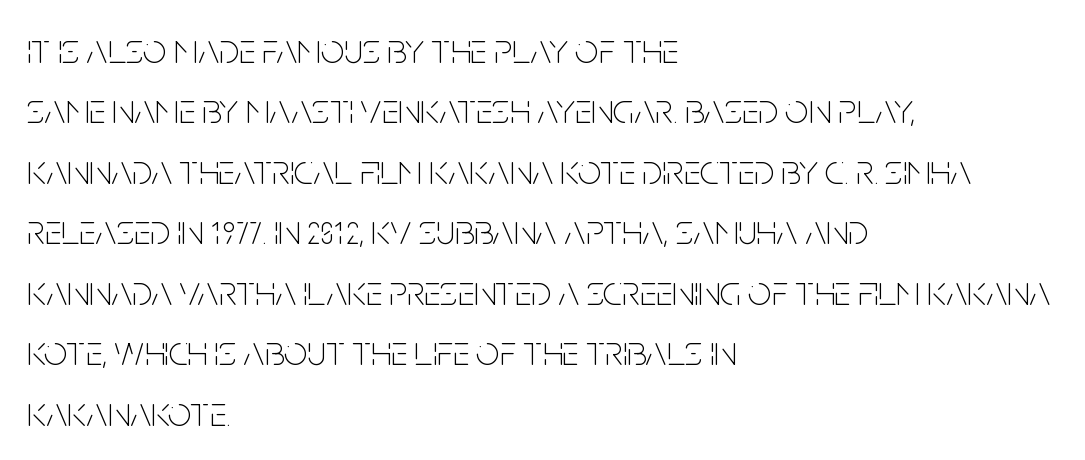
Nothing sits at the stroke ends, so this counts as sans-serif. Leading matches the norm, producing a regular column. How are the letters spaced? Ordinarily, with no added tracking. Layout note: lines flush left.
